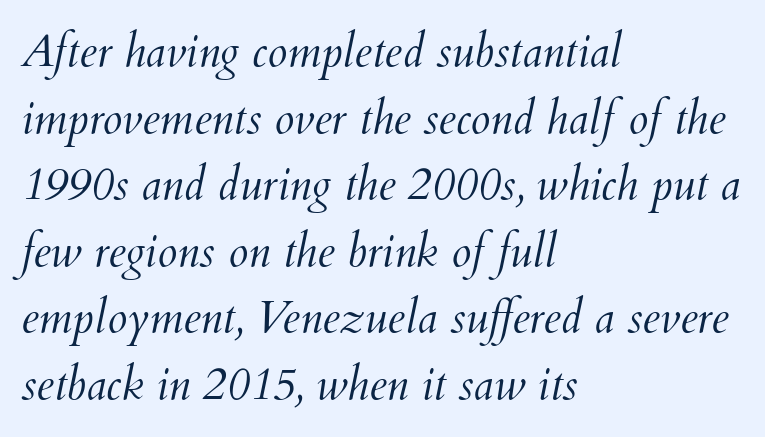
{"italic": "yes", "lean": "right", "slant_degrees": 12, "bold": "no", "weight": "light", "width": "normal", "stroke_contrast": "medium", "x_height": "small", "monospaced": "no", "underline": "no", "align": "left", "line_spacing": "normal", "line_spacing_ratio": 1.48, "letter_spacing": "normal", "letter_spacing_em": 0.0, "glyph_px": 45}
